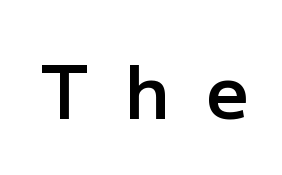
Stroke thickness is moderately raised; the sample reads as semibold. The typeface chosen for these lines omits serifs. Designer's note — italics off, roman on. The passage shown is typed in a proportional face where columns would drift. Check under the words: just untouched page.
